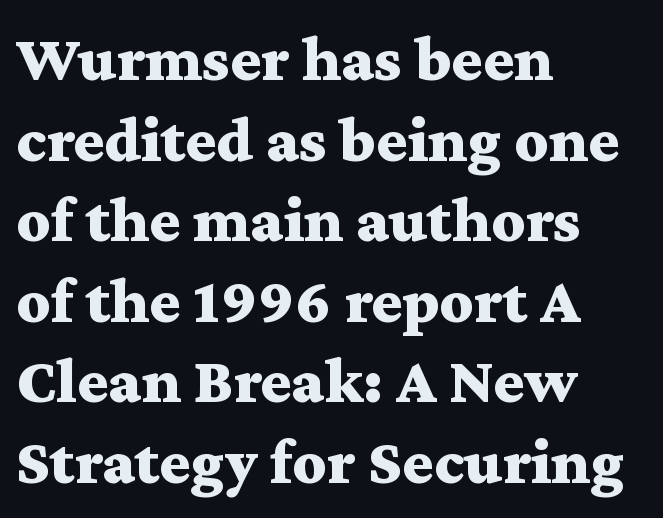
{"serif": "yes", "italic": "no", "bold": "yes", "weight": "bold", "width": "wide", "stroke_contrast": "medium", "x_height": "medium", "monospaced": "no", "underline": "no", "align": "left", "line_spacing_ratio": 1.24, "letter_spacing": "normal", "letter_spacing_em": 0.0, "glyph_px": 65}
